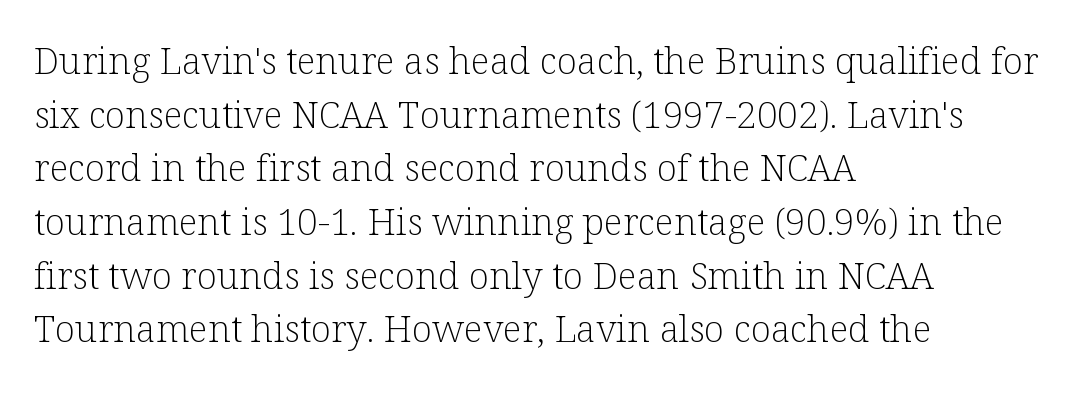
The image shows 37 px light serif type, upright; set left-aligned, normal line spacing (1.45x), normal letter spacing, not underlined; low stroke contrast and a medium x-height.
